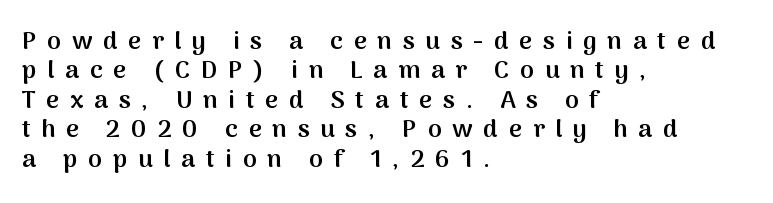
{"italic": "no", "bold": "semi", "underline": "no", "align": "left", "line_spacing_ratio": 1.18, "letter_spacing": "wide", "letter_spacing_em": 0.43, "glyph_px": 25}
